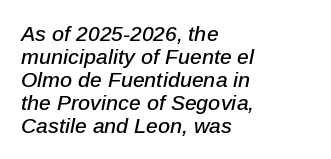
Compared with typical paragraphs, the rows here are closer together. The horizontal fit of the characters is conventional and even. The foot of each line stays bare and open. Every row of glyphs begins at an identical x-position on the left.
